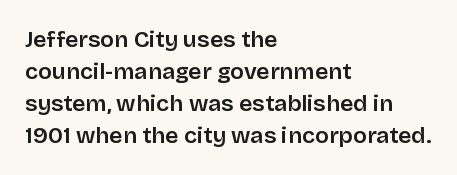
Compared with an ordinary text face, these strokes are moderately heavier — a semibold. Unlike italic type, these characters show no tilt at all. The leading is moderate, giving the passage an even texture. No extra tracking has been applied to these lines.
